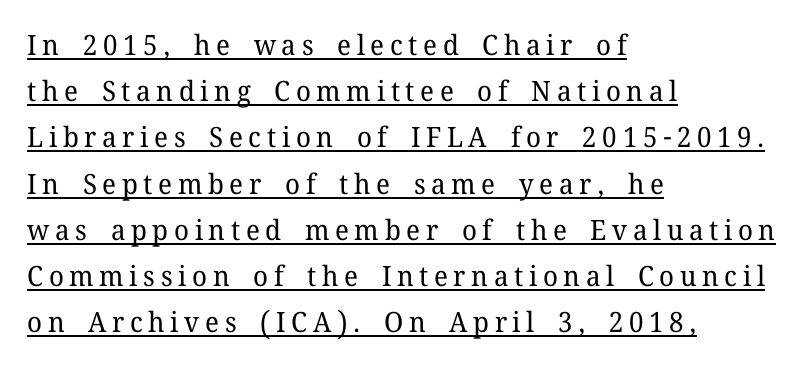
The image shows 28 px regular-weight serif type, upright; set left-aligned, normal line spacing (1.65x), unusually wide letter spacing (+0.2 em), underlined; low stroke contrast and a medium x-height.
